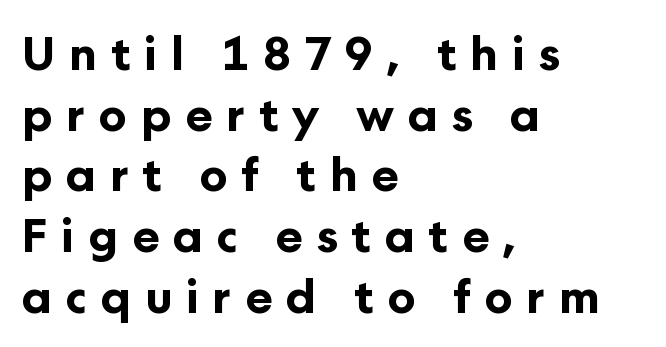
{"serif": "no", "italic": "no", "bold": "yes", "weight": "bold", "width": "normal", "stroke_contrast": "low", "x_height": "medium", "monospaced": "no", "underline": "no", "align": "left", "line_spacing": "normal", "line_spacing_ratio": 1.32, "letter_spacing": "wide", "letter_spacing_em": 0.3, "glyph_px": 46}
